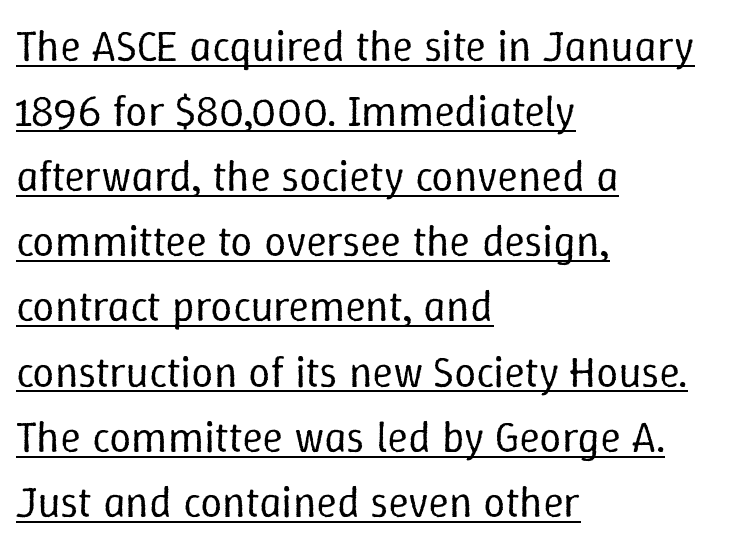
{"italic": "no", "bold": "no", "weight": "regular", "width": "normal", "stroke_contrast": "low", "x_height": "medium", "monospaced": "no", "underline": "yes", "align": "left", "line_spacing": "normal", "line_spacing_ratio": 1.48, "letter_spacing": "normal", "letter_spacing_em": 0.0, "glyph_px": 44}
